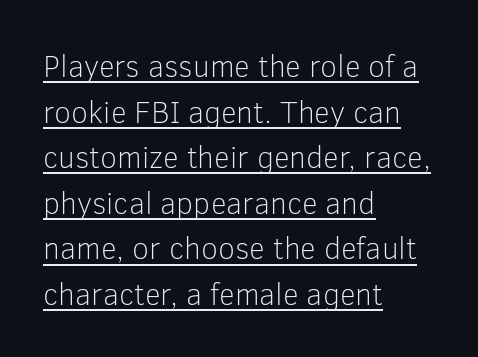
{"serif": "no", "italic": "no", "bold": "no", "weight": "light", "width": "normal", "stroke_contrast": "low", "x_height": "medium", "monospaced": "no", "underline": "yes", "align": "left", "line_spacing": "normal", "line_spacing_ratio": 1.47, "letter_spacing": "normal", "letter_spacing_em": 0.0, "glyph_px": 31}
